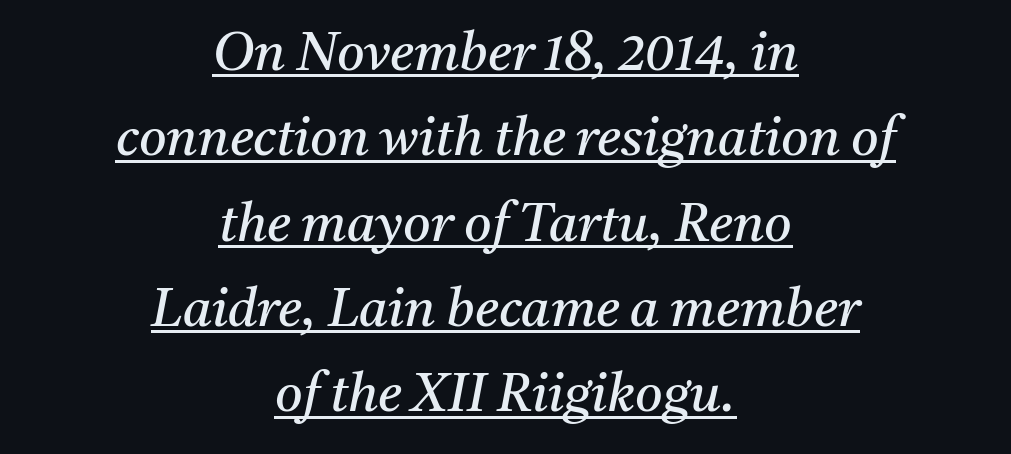
{"serif": "yes", "italic": "yes", "lean": "right", "slant_degrees": 11, "bold": "no", "weight": "regular", "width": "normal", "stroke_contrast": "medium", "x_height": "medium", "monospaced": "no", "underline": "yes", "align": "center", "line_spacing": "normal", "line_spacing_ratio": 1.61, "letter_spacing": "normal", "letter_spacing_em": 0.0, "glyph_px": 53}
